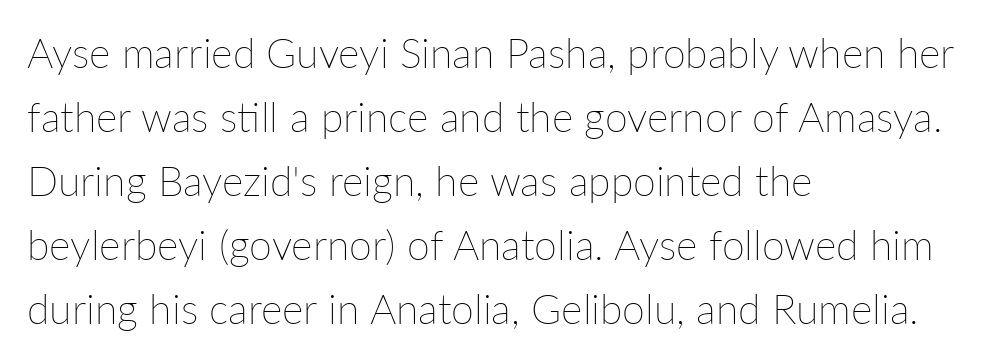
The image shows 41 px thin type, upright; set left-aligned, normal line spacing (1.56x), normal letter spacing, not underlined; low stroke contrast and a medium x-height.
